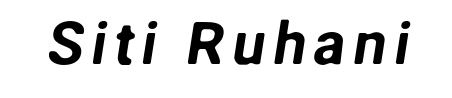
The image shows 60 px sans-serif type; set not underlined; low stroke contrast and a medium x-height.
